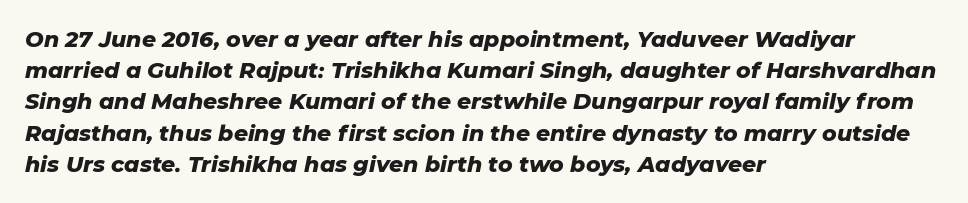
{"italic": "yes", "lean": "right", "slant_degrees": 11, "bold": "yes", "underline": "no", "align": "left", "line_spacing": "normal", "line_spacing_ratio": 1.42, "letter_spacing": "normal", "letter_spacing_em": 0.0, "glyph_px": 22}
